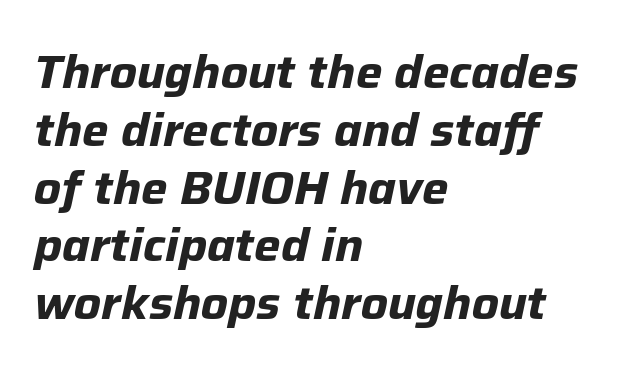
Q: Is the text bold? A: Yes.
Q: Is the text italic (slanted)? A: Yes, it leans right by about 12 degrees.
Q: Is the text underlined? A: No.
Q: How is the paragraph aligned? A: Left-aligned.
Q: Is the spacing between letters normal or unusually wide? A: Normal.
Q: Width (condensed, normal, or wide)? A: Normal.
Q: Stroke contrast? A: Low.
Q: x-height? A: Medium.
Q: Monospaced? A: No.
